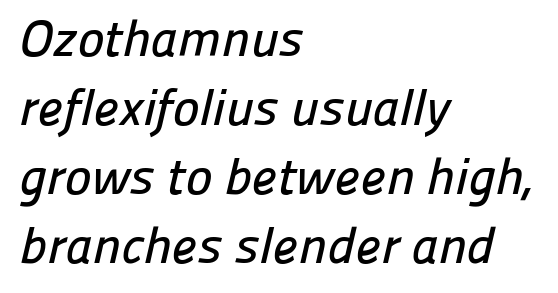
The image shows 51 px sans-serif type; set left-aligned, normal line spacing (1.35x), normal letter spacing, not underlined; low stroke contrast and a medium x-height.
